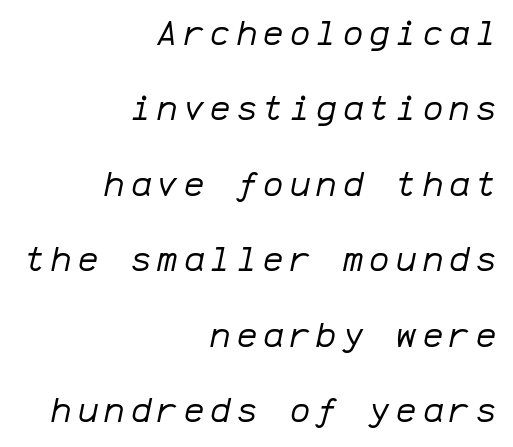
Q: Is the text bold? A: No.
Q: Is the text italic (slanted)? A: Yes, it leans right by about 12 degrees.
Q: Is the text underlined? A: No.
Q: How is the paragraph aligned? A: Right-aligned.
Q: Is the spacing between lines tight, normal or loose? A: Loose.
Q: Width (condensed, normal, or wide)? A: Normal.
Q: Stroke contrast? A: Low.
Q: x-height? A: Medium.
Q: Monospaced? A: Yes.
